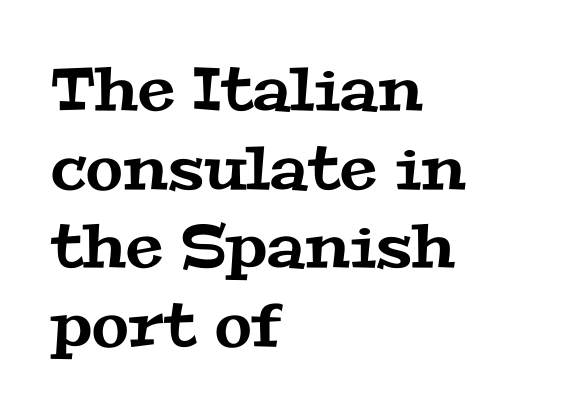
Q: Is the typeface a serif or a sans-serif typeface? A: Serif.
Q: Is the text underlined? A: No.
Q: How is the paragraph aligned? A: Left-aligned.
Q: Is the spacing between letters normal or unusually wide? A: Normal.
Q: Is the spacing between lines tight, normal or loose? A: Normal.
Q: Width (condensed, normal, or wide)? A: Wide.
Q: Stroke contrast? A: Medium.
Q: x-height? A: Medium.
Q: Monospaced? A: No.
